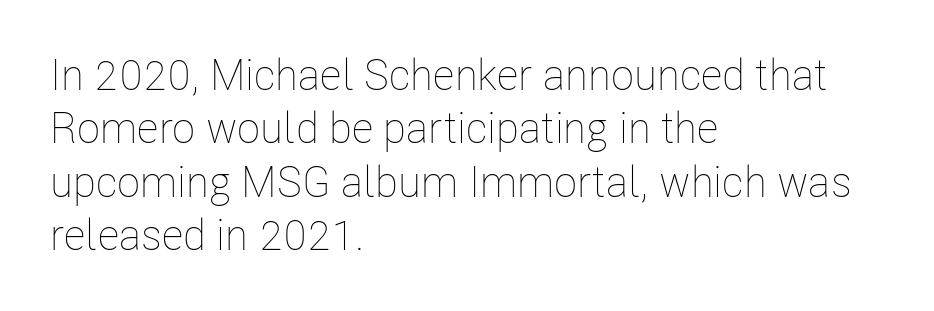
The image shows 43 px thin, condensed type, upright; set left-aligned, line spacing 1.24x, normal letter spacing, not underlined; low stroke contrast and a medium x-height.
